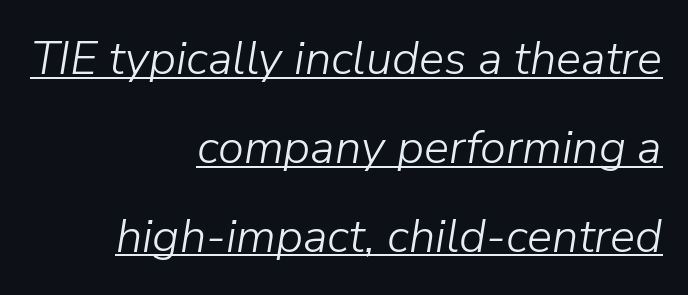
The image shows 47 px light type, italic (leaning right); set right-aligned, line spacing 1.89x, normal letter spacing, underlined; low stroke contrast and a medium x-height.
